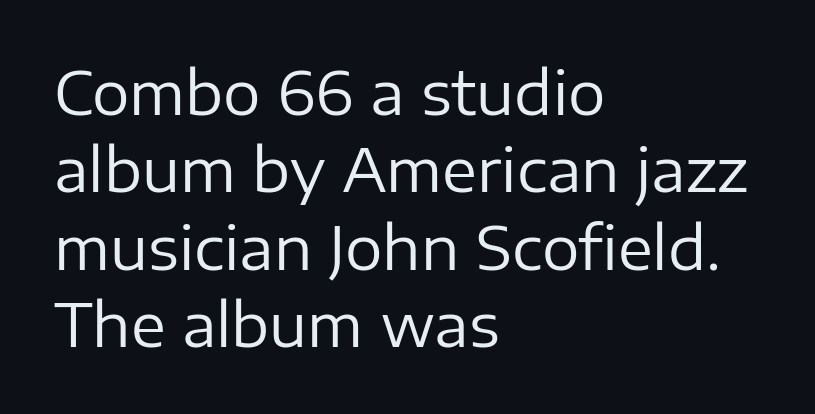
Q: Is the text bold? A: No.
Q: Is the text italic (slanted)? A: No, it is upright.
Q: Is the typeface a serif or a sans-serif typeface? A: Sans-serif.
Q: Is the text underlined? A: No.
Q: How is the paragraph aligned? A: Left-aligned.
Q: Is the spacing between letters normal or unusually wide? A: Normal.
Q: Is the spacing between lines tight, normal or loose? A: Normal.
Q: Width (condensed, normal, or wide)? A: Normal.
Q: Stroke contrast? A: Low.
Q: x-height? A: Medium.
Q: Monospaced? A: No.
